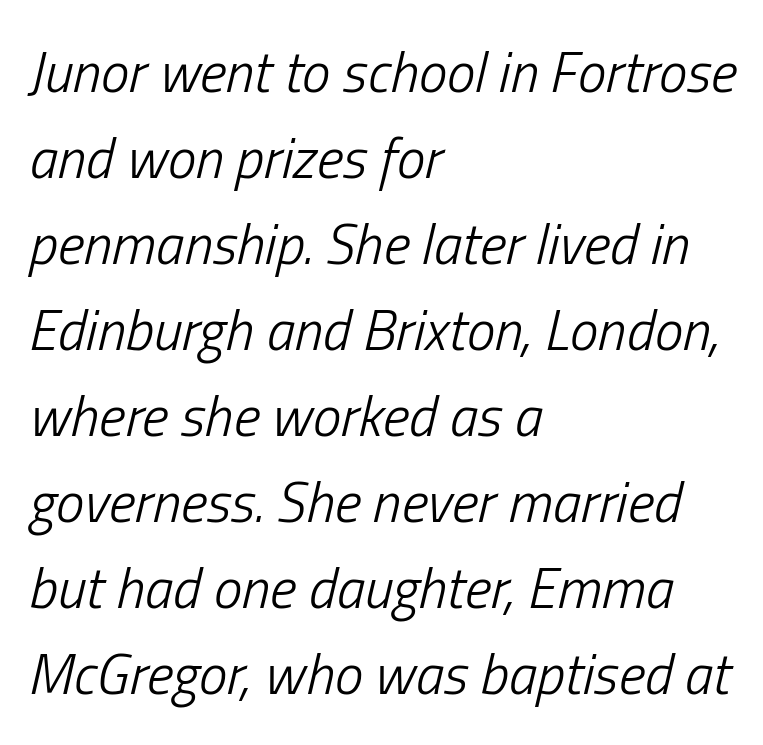
{"italic": "yes", "lean": "right", "slant_degrees": 13, "bold": "no", "weight": "light", "width": "condensed", "stroke_contrast": "low", "x_height": "medium", "monospaced": "no", "underline": "no", "align": "left", "line_spacing": "normal", "line_spacing_ratio": 1.51, "letter_spacing": "normal", "letter_spacing_em": 0.0, "glyph_px": 57}
